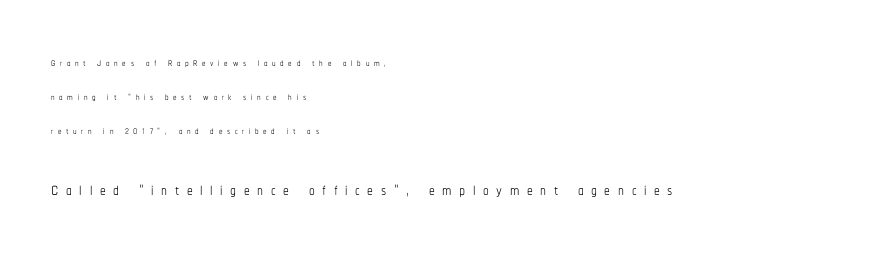
{"italic": "no", "bold": "no", "underline": "no", "align": "left", "line_spacing": "loose", "line_spacing_ratio": 2.42, "letter_spacing": "wide", "letter_spacing_em": 0.33, "larger_block": "second", "size_ratio": 1.64, "glyph_px": 23}
